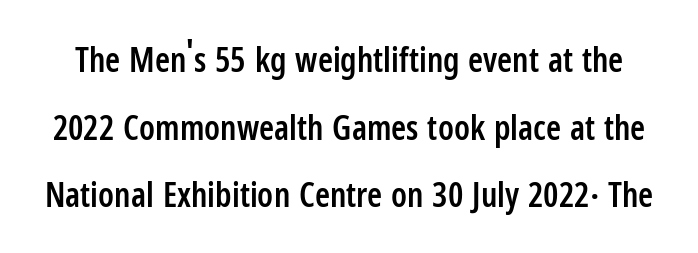
Nope, no serifs anywhere on these letters. Every character sits straight up, as roman type does. A typesetter would call this zero additional tracking. The rendering uses natural spacing where letterforms have individual widths. Descender tails drop into unmarked territory.
